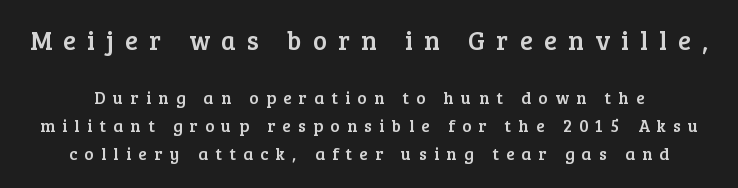
Q: Is the text italic (slanted)? A: No, it is upright.
Q: Is the text underlined? A: No.
Q: Is the spacing between letters normal or unusually wide? A: Unusually wide.
Q: Is the spacing between lines tight, normal or loose? A: Normal.
Q: Which block of text is set in a larger size, the first (top) or the second (bottom)? A: The first (top) one.
